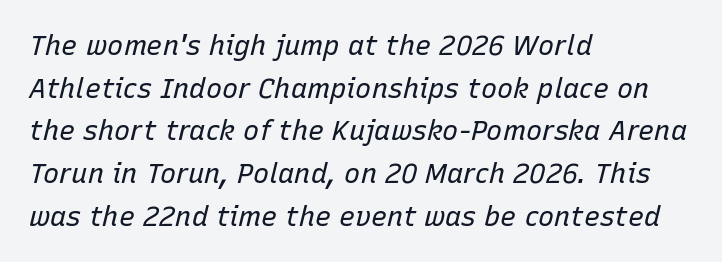
Q: Is the text bold? A: No.
Q: Is the text italic (slanted)? A: Yes, it leans right by about 15 degrees.
Q: Is the text underlined? A: No.
Q: How is the paragraph aligned? A: Left-aligned.
Q: Is the spacing between letters normal or unusually wide? A: Normal.
Q: Is the spacing between lines tight, normal or loose? A: Normal.
